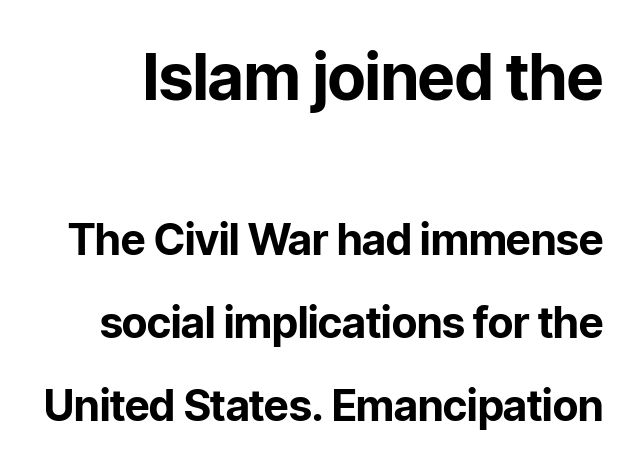
{"serif": "no", "italic": "no", "bold": "yes", "weight": "bold", "width": "normal", "stroke_contrast": "low", "x_height": "medium", "monospaced": "no", "underline": "no", "line_spacing": "loose", "line_spacing_ratio": 1.93, "letter_spacing": "normal", "letter_spacing_em": 0.0, "larger_block": "first", "size_ratio": 1.49, "glyph_px": 64}
